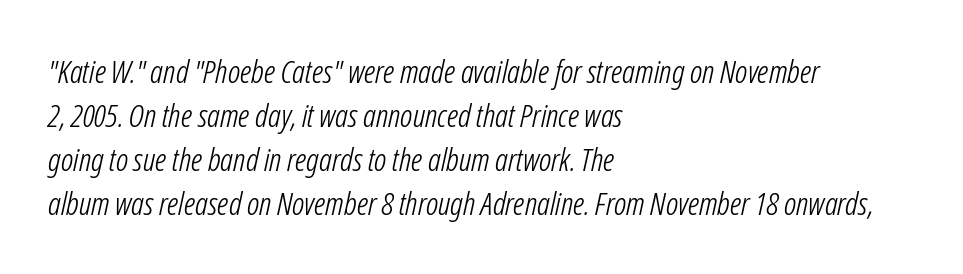
Underlining? Definitely not there. Vertical stems look standard width or narrower in stroke. Typeset ragged right — the left edge is the straight one. Observe the ordinary spacing: letters are neighbours, not strangers. Leading matches the norm, producing a regular column. Observe the lean: these are italic letterforms.
